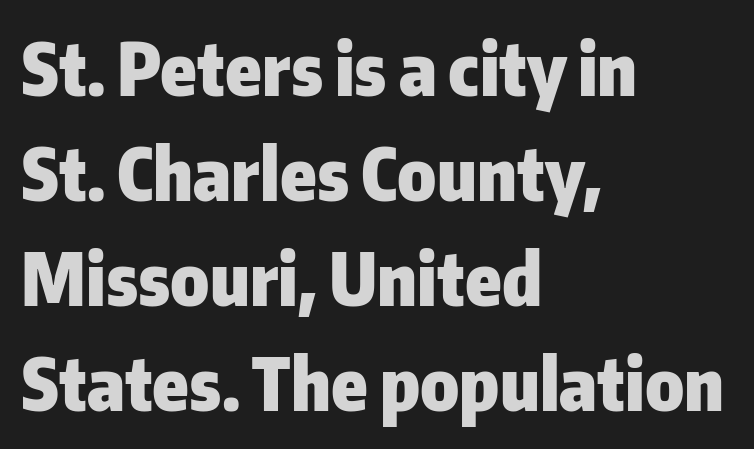
The gap between lines stays unmarked. Summary of weight: heavy, a full bold. Normally led — the rows are evenly, conventionally spaced. Posture: vertical. Are there feet on the stems? There aren't — it's a sans. The type is set solid horizontally, with unmodified tracking.
